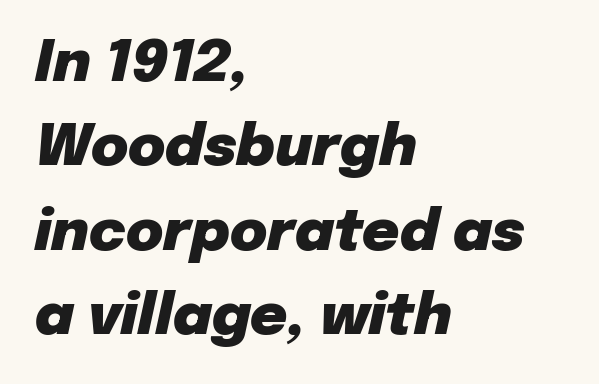
{"italic": "yes", "lean": "right", "slant_degrees": 12, "bold": "yes", "weight": "heavy", "width": "normal", "stroke_contrast": "low", "x_height": "medium", "monospaced": "no", "underline": "no", "align": "left", "line_spacing": "normal", "line_spacing_ratio": 1.48, "letter_spacing": "normal", "letter_spacing_em": 0.0, "glyph_px": 57}
